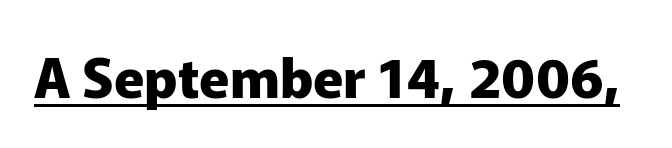
{"serif": "no", "italic": "no", "bold": "yes", "weight": "heavy", "width": "normal", "stroke_contrast": "low", "x_height": "medium", "monospaced": "no", "underline": "yes", "letter_spacing": "normal", "letter_spacing_em": 0.0, "glyph_px": 55}
